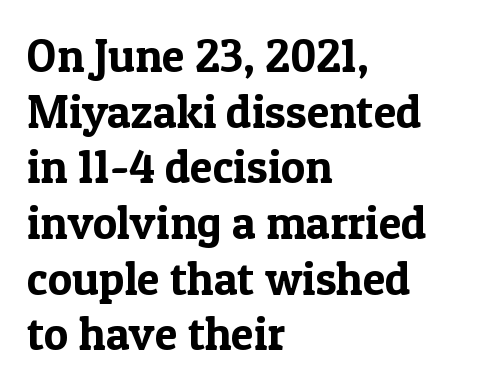
Q: Is the text italic (slanted)? A: No, it is upright.
Q: Is the typeface a serif or a sans-serif typeface? A: Serif.
Q: Is the text underlined? A: No.
Q: How is the paragraph aligned? A: Left-aligned.
Q: Is the spacing between letters normal or unusually wide? A: Normal.
Q: Width (condensed, normal, or wide)? A: Normal.
Q: x-height? A: Medium.
Q: Monospaced? A: No.
